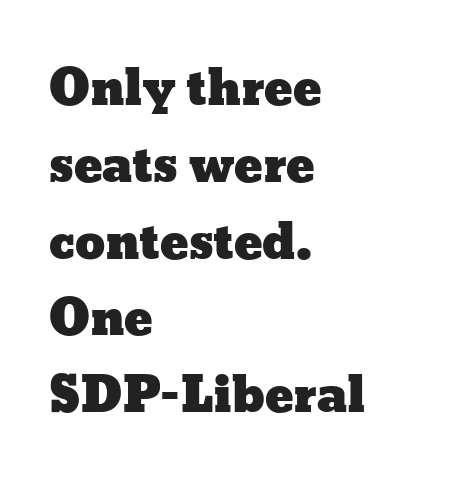
Q: Is the text italic (slanted)? A: No, it is upright.
Q: Is the text underlined? A: No.
Q: How is the paragraph aligned? A: Left-aligned.
Q: Is the spacing between letters normal or unusually wide? A: Normal.
Q: Is the spacing between lines tight, normal or loose? A: Normal.
Q: Width (condensed, normal, or wide)? A: Wide.
Q: Stroke contrast? A: Low.
Q: x-height? A: Medium.
Q: Monospaced? A: No.
